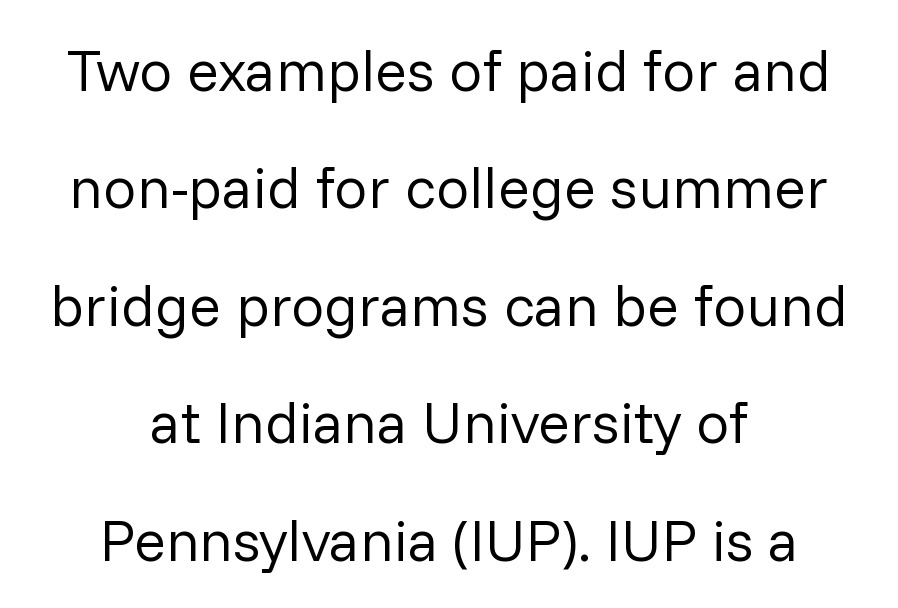
{"serif": "no", "italic": "no", "bold": "no", "weight": "regular", "width": "normal", "stroke_contrast": "low", "x_height": "medium", "monospaced": "no", "underline": "no", "align": "center", "line_spacing": "loose", "line_spacing_ratio": 1.99, "letter_spacing": "normal", "letter_spacing_em": 0.0, "glyph_px": 59}
